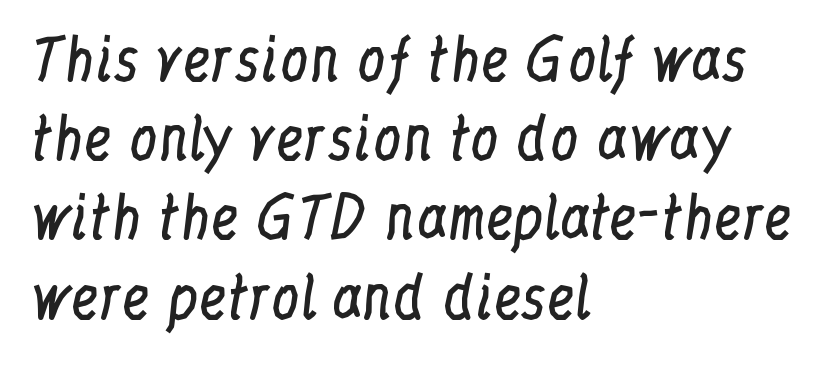
The image shows 57 px regular-weight, condensed serif type; set left-aligned, normal line spacing (1.39x), normal letter spacing, not underlined; low stroke contrast and a medium x-height.
